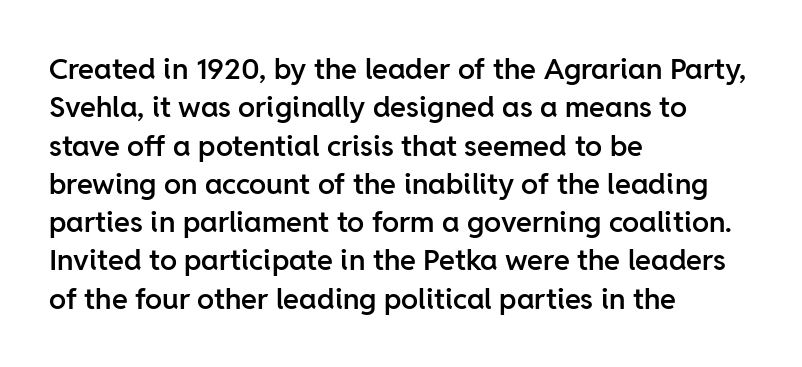
The image shows 29 px semibold sans-serif type, upright; set left-aligned, normal line spacing (1.32x), normal letter spacing, not underlined; low stroke contrast and a medium x-height.
